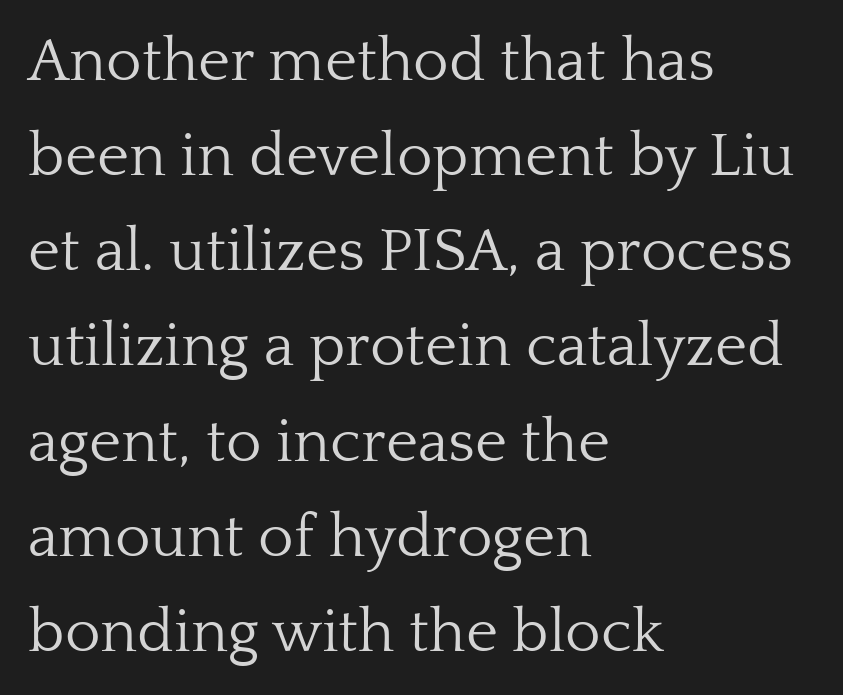
{"serif": "yes", "italic": "no", "bold": "no", "weight": "light", "width": "normal", "stroke_contrast": "low", "x_height": "medium", "monospaced": "no", "underline": "no", "align": "left", "line_spacing": "normal", "line_spacing_ratio": 1.56, "letter_spacing": "normal", "letter_spacing_em": 0.0, "glyph_px": 61}
